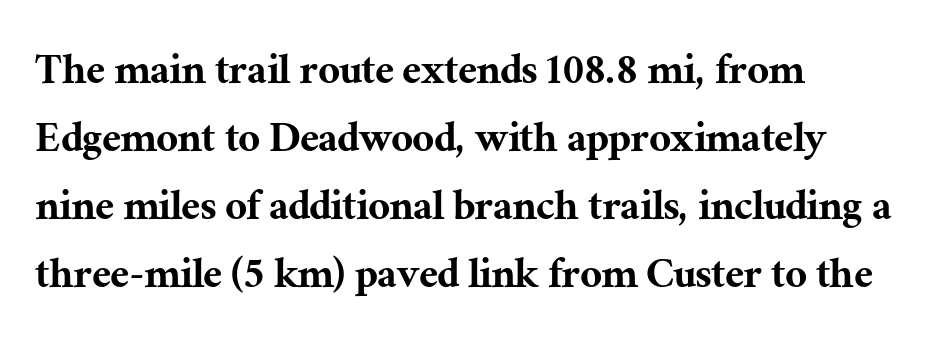
Ordinary non-slanted type is in use. Short and long lines alike share a common starting point at left. A typesetter would call this zero additional tracking. The font family rendered here belongs to the serif group. The area under the type is left untouched.
